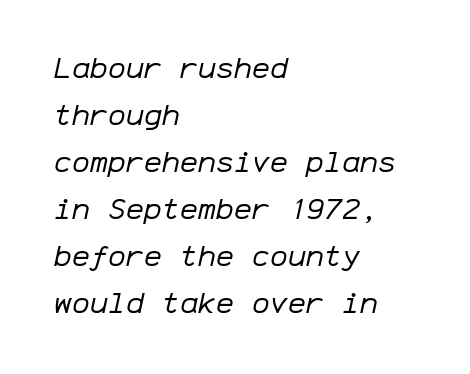
The letters march in equal steps, a hallmark of fixed-pitch type. These lines sit exactly where default settings would place them. Emphasis-style slanted type is in use. Only glyphs here, with clear space below each row.
